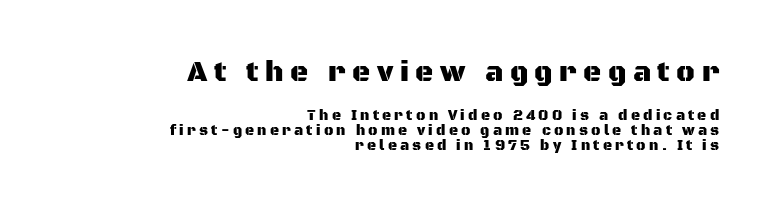
A flush-right, rag-left setting is used for this passage. Unlike italic type, these characters show no tilt at all. Beneath every word, the page is bare. Each new line begins almost immediately beneath the previous one. Letterform terminals end flat and unadorned throughout the passage. The passage shown is typed in a proportional face where columns would drift.
